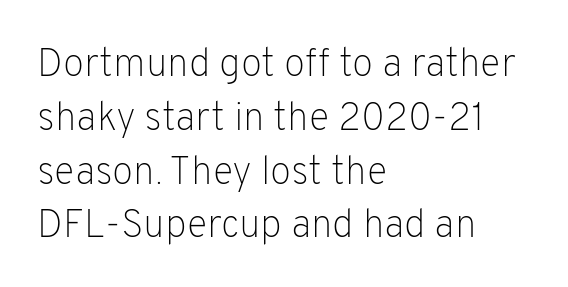
Tracking here is standard; glyphs follow each other at the usual distance. Bold? No — there's no thickening of the strokes. The gap between lines stays unmarked. These lines are rendered in a variable-pitch font.
